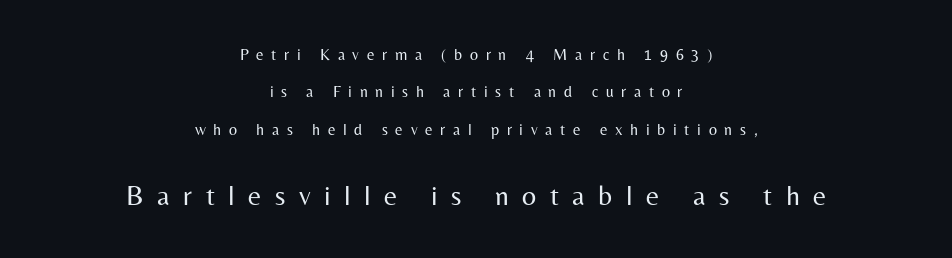
Q: Is the text bold? A: No.
Q: Is the text italic (slanted)? A: No, it is upright.
Q: Is the typeface a serif or a sans-serif typeface? A: Sans-serif.
Q: Is the text underlined? A: No.
Q: How is the paragraph aligned? A: Centered.
Q: Is the spacing between letters normal or unusually wide? A: Unusually wide.
Q: Is the spacing between lines tight, normal or loose? A: Loose.
Q: Which block of text is set in a larger size, the first (top) or the second (bottom)? A: The second (bottom) one.
Q: Width (condensed, normal, or wide)? A: Normal.
Q: Stroke contrast? A: Medium.
Q: x-height? A: Medium.
Q: Monospaced? A: No.
